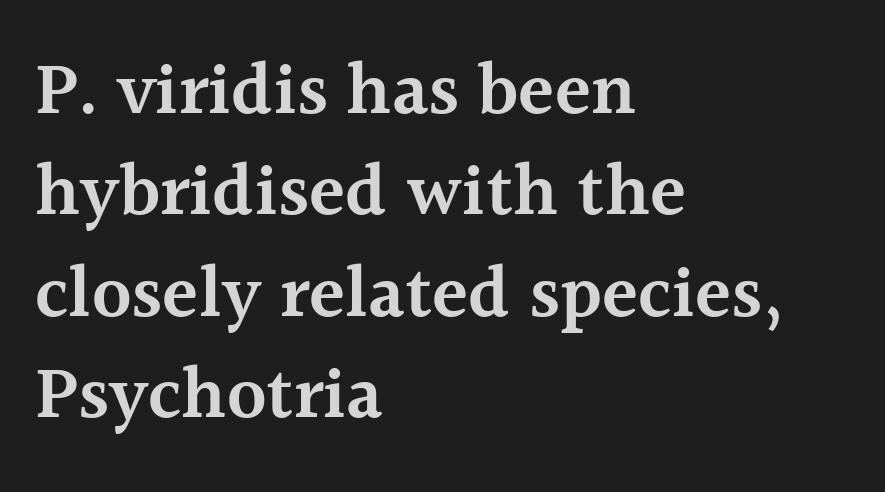
{"serif": "yes", "italic": "no", "bold": "semi", "weight": "semibold", "width": "normal", "x_height": "medium", "monospaced": "no", "underline": "no", "align": "left", "line_spacing": "normal", "line_spacing_ratio": 1.37, "letter_spacing": "normal", "letter_spacing_em": 0.0, "glyph_px": 74}
